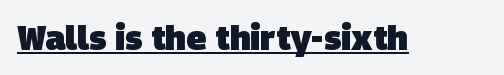
Q: Is the text bold? A: Yes.
Q: Is the typeface a serif or a sans-serif typeface? A: Sans-serif.
Q: Is the text underlined? A: Yes.
Q: Is the spacing between letters normal or unusually wide? A: Normal.
Q: Width (condensed, normal, or wide)? A: Normal.
Q: Stroke contrast? A: Low.
Q: x-height? A: Large.
Q: Monospaced? A: No.
